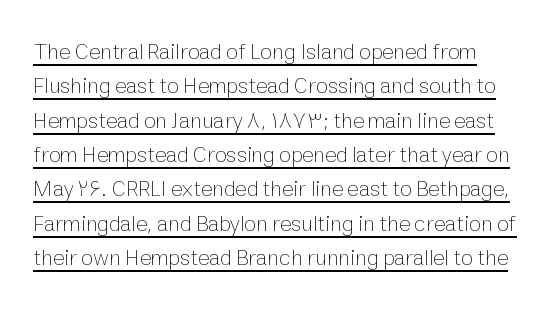
{"italic": "no", "bold": "no", "underline": "yes", "line_spacing": "normal", "line_spacing_ratio": 1.56, "letter_spacing": "normal", "letter_spacing_em": 0.0, "glyph_px": 22}
